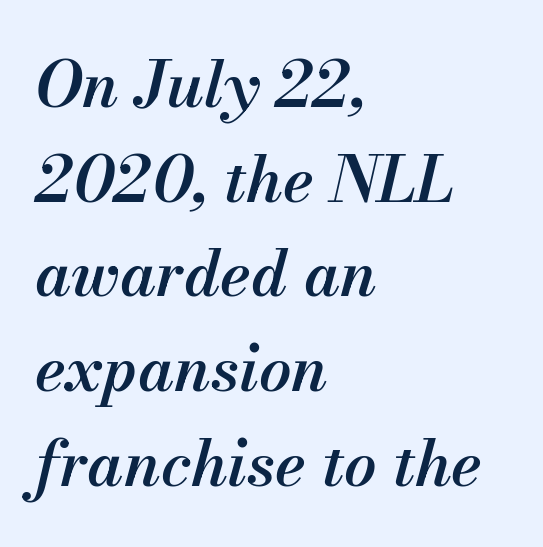
{"italic": "yes", "lean": "right", "slant_degrees": 13, "bold": "semi", "weight": "semibold", "width": "normal", "stroke_contrast": "medium", "x_height": "small", "monospaced": "no", "underline": "no", "align": "left", "line_spacing": "normal", "line_spacing_ratio": 1.48, "letter_spacing": "normal", "letter_spacing_em": 0.0, "glyph_px": 64}
